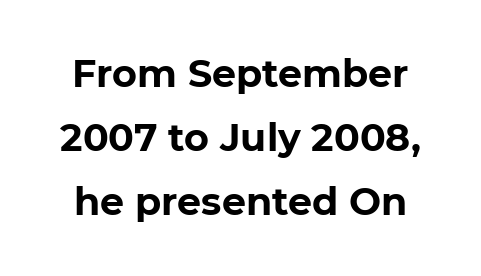
{"serif": "no", "italic": "no", "bold": "yes", "weight": "bold", "width": "normal", "stroke_contrast": "low", "x_height": "medium", "monospaced": "no", "underline": "no", "line_spacing": "normal", "line_spacing_ratio": 1.69, "letter_spacing": "normal", "letter_spacing_em": 0.0, "glyph_px": 38}
